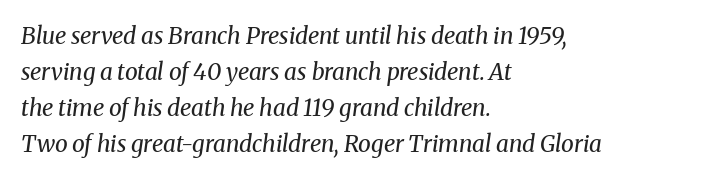
Q: Is the text bold? A: No.
Q: Is the text italic (slanted)? A: Yes, it leans right by about 8 degrees.
Q: Is the text underlined? A: No.
Q: How is the paragraph aligned? A: Left-aligned.
Q: Is the spacing between letters normal or unusually wide? A: Normal.
Q: Is the spacing between lines tight, normal or loose? A: Normal.
